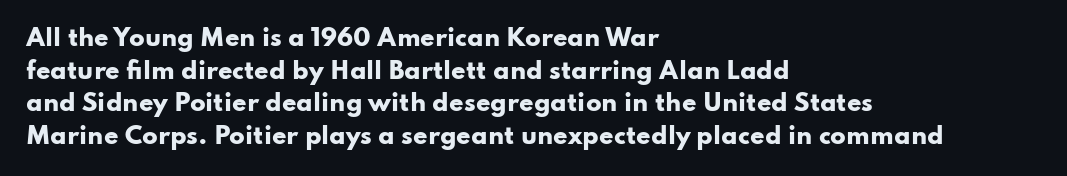
{"italic": "no", "bold": "yes", "underline": "no", "align": "left", "line_spacing": "normal", "line_spacing_ratio": 1.42, "letter_spacing": "normal", "letter_spacing_em": 0.0, "glyph_px": 23}
